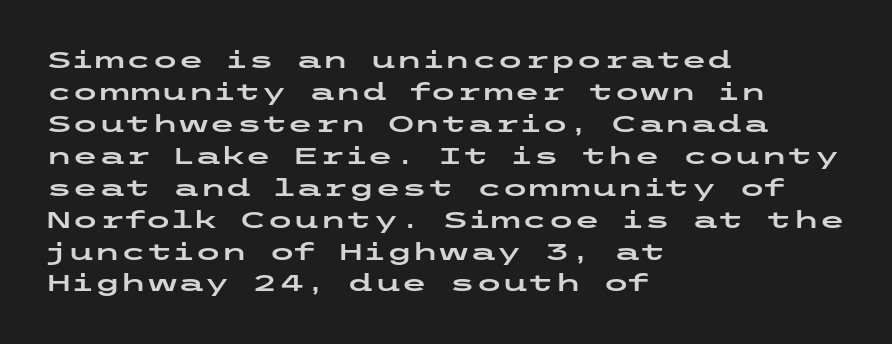
The image shows 24 px text type, upright; set left-aligned, normal line spacing (1.33x), normal letter spacing, not underlined.
